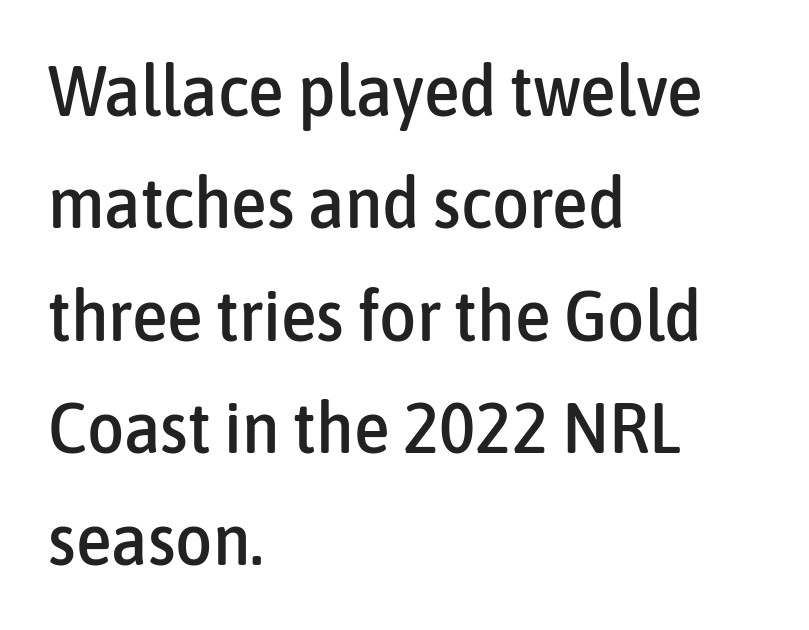
The image shows 72 px condensed sans-serif type, upright; set left-aligned, normal line spacing (1.56x), normal letter spacing, not underlined; low stroke contrast and a medium x-height.
